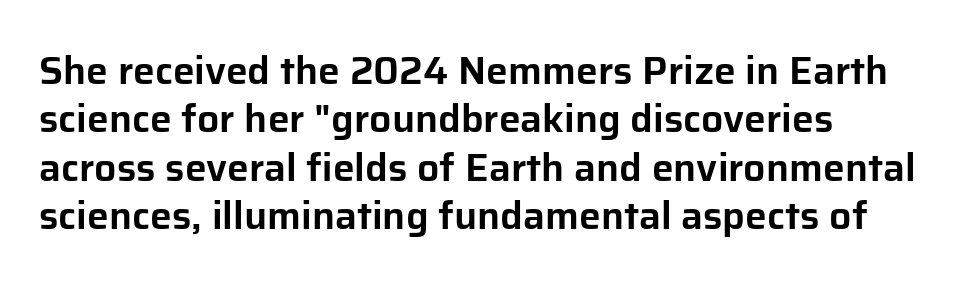
{"serif": "no", "italic": "no", "width": "normal", "stroke_contrast": "low", "x_height": "medium", "monospaced": "no", "underline": "no", "align": "left", "line_spacing_ratio": 1.24, "letter_spacing": "normal", "letter_spacing_em": 0.0, "glyph_px": 39}
